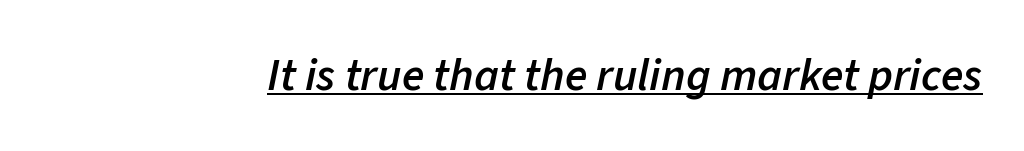
{"italic": "yes", "lean": "right", "slant_degrees": 11, "bold": "semi", "weight": "semibold", "width": "normal", "stroke_contrast": "low", "x_height": "medium", "monospaced": "no", "underline": "yes", "letter_spacing": "normal", "letter_spacing_em": 0.0, "glyph_px": 46}
